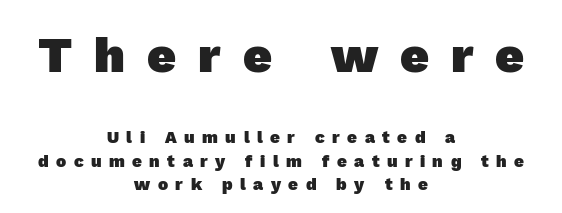
Q: Is the text bold? A: Yes.
Q: Is the typeface a serif or a sans-serif typeface? A: Sans-serif.
Q: Is the text underlined? A: No.
Q: How is the paragraph aligned? A: Centered.
Q: Is the spacing between letters normal or unusually wide? A: Unusually wide.
Q: Is the spacing between lines tight, normal or loose? A: Normal.
Q: Which block of text is set in a larger size, the first (top) or the second (bottom)? A: The first (top) one.
Q: Width (condensed, normal, or wide)? A: Normal.
Q: x-height? A: Medium.
Q: Monospaced? A: No.
